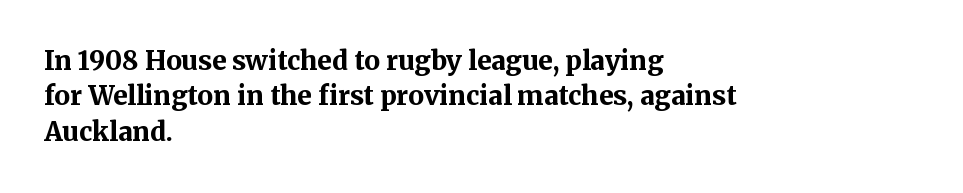
The image shows 26 px bold type, upright; set left-aligned, normal line spacing (1.36x), normal letter spacing, not underlined.
